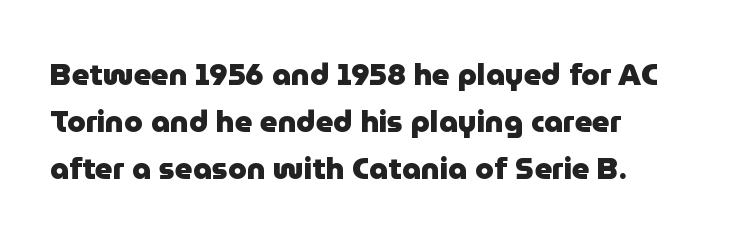
{"serif": "no", "italic": "no", "bold": "yes", "weight": "heavy", "width": "normal", "stroke_contrast": "low", "x_height": "medium", "monospaced": "no", "underline": "no", "line_spacing": "normal", "line_spacing_ratio": 1.57, "letter_spacing": "normal", "letter_spacing_em": 0.0, "glyph_px": 30}
